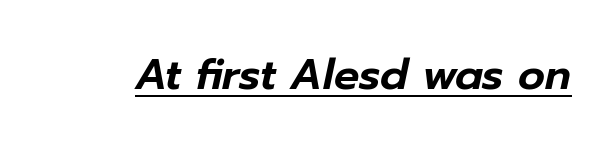
{"italic": "yes", "lean": "right", "slant_degrees": 12, "width": "normal", "stroke_contrast": "low", "x_height": "medium", "monospaced": "no", "underline": "yes", "letter_spacing": "normal", "letter_spacing_em": 0.0, "glyph_px": 42}
